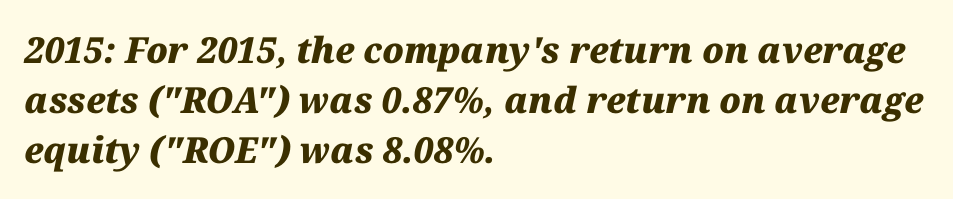
{"italic": "yes", "lean": "right", "slant_degrees": 12, "bold": "yes", "weight": "heavy", "width": "normal", "stroke_contrast": "medium", "x_height": "medium", "monospaced": "no", "underline": "no", "align": "left", "line_spacing": "normal", "line_spacing_ratio": 1.39, "letter_spacing": "normal", "letter_spacing_em": 0.0, "glyph_px": 36}
